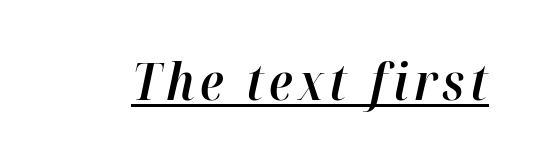
Q: Is the text bold? A: Semi-bold.
Q: Is the text italic (slanted)? A: Yes, it leans right by about 12 degrees.
Q: Is the text underlined? A: Yes.
Q: Width (condensed, normal, or wide)? A: Normal.
Q: Stroke contrast? A: High.
Q: x-height? A: Medium.
Q: Monospaced? A: No.
